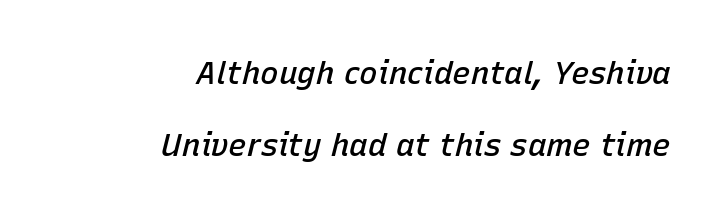
Q: Is the text bold? A: Semi-bold.
Q: Is the text italic (slanted)? A: Yes, it leans right by about 15 degrees.
Q: Is the text underlined? A: No.
Q: How is the paragraph aligned? A: Right-aligned.
Q: Is the spacing between letters normal or unusually wide? A: Normal.
Q: Is the spacing between lines tight, normal or loose? A: Loose.
Q: Width (condensed, normal, or wide)? A: Normal.
Q: Stroke contrast? A: Low.
Q: x-height? A: Medium.
Q: Monospaced? A: No.
